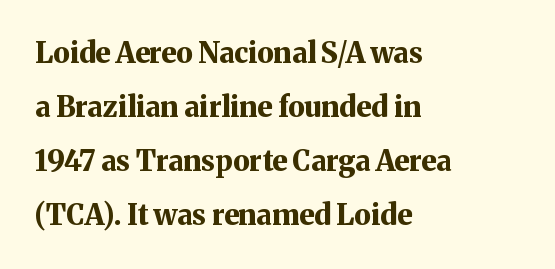
The image shows 28 px bold serif type, upright; set left-aligned, loose line spacing (1.93x), normal letter spacing, not underlined; medium stroke contrast and a medium x-height.
